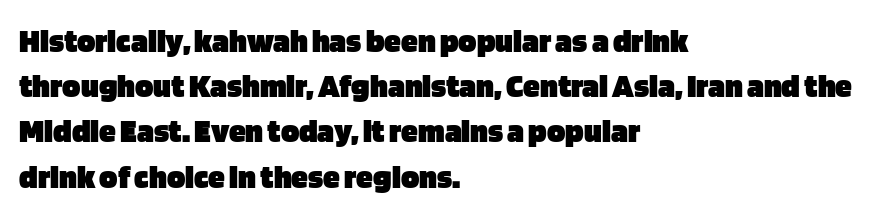
{"serif": "no", "italic": "no", "bold": "yes", "weight": "heavy", "width": "normal", "stroke_contrast": "low", "x_height": "large", "monospaced": "no", "underline": "no", "align": "left", "line_spacing": "normal", "line_spacing_ratio": 1.33, "letter_spacing": "normal", "letter_spacing_em": 0.0, "glyph_px": 34}
